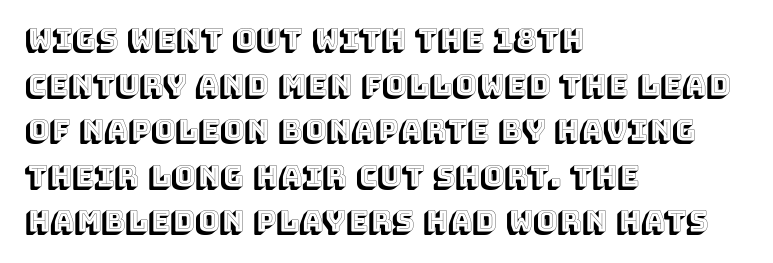
In terms of letterspacing, this is plain default setting. Looks like regular typesetting: each glyph gets only the width it needs. Compared with a centered layout, this one pins lines to the left instead. The block of text has a typical density, with ordinary space between rows.
